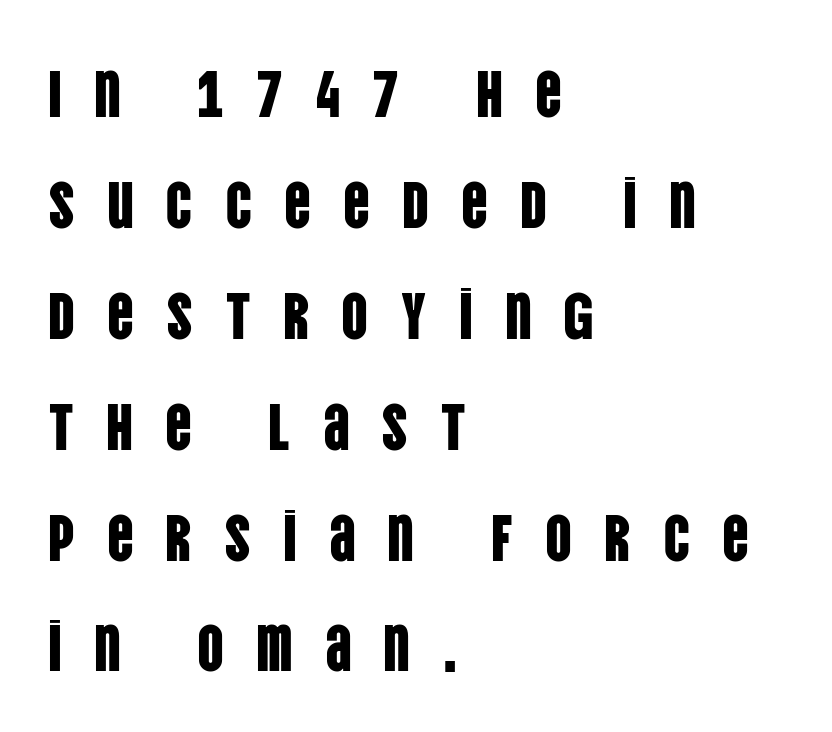
The image shows 66 px condensed sans-serif type, upright; set left-aligned, normal line spacing (1.68x), unusually wide letter spacing (+0.48 em), not underlined; low stroke contrast and a large x-height.
